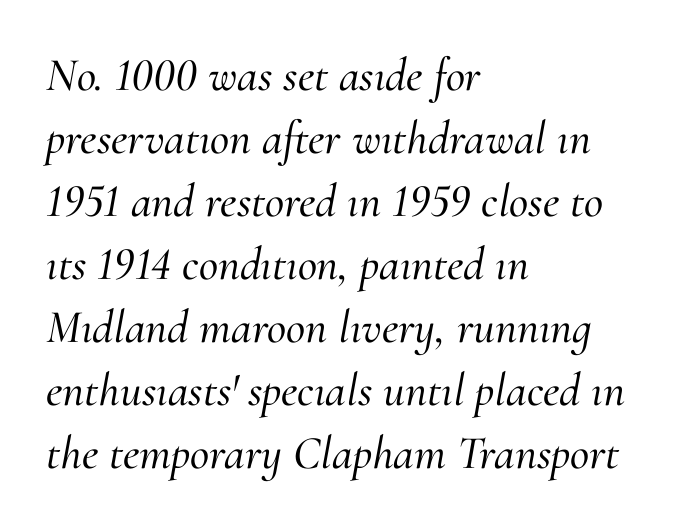
{"serif": "yes", "italic": "yes", "lean": "right", "slant_degrees": 10, "width": "normal", "stroke_contrast": "medium", "x_height": "small", "monospaced": "no", "underline": "no", "align": "left", "line_spacing": "normal", "line_spacing_ratio": 1.34, "letter_spacing": "normal", "letter_spacing_em": 0.0, "glyph_px": 47}
